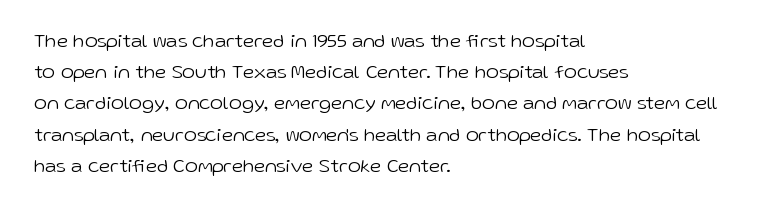
Between one letter and the next there's only the usual sliver of space. Letters rest on an invisible, unmarked baseline. Does the copy run flush right? No — it runs flush left. Nothing heavy about these letters — not bold at all.
